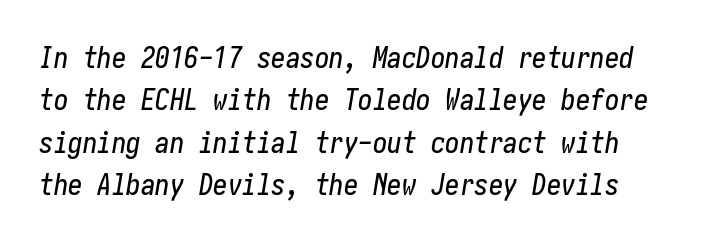
The image shows 29 px condensed type, italic (leaning right); set normal line spacing (1.46x), normal letter spacing, not underlined; low stroke contrast and a medium x-height.
